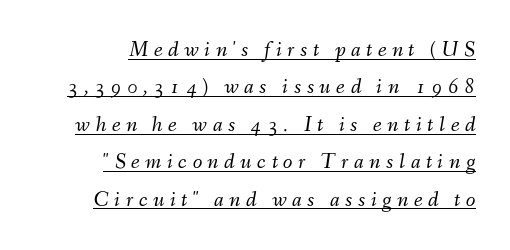
{"italic": "yes", "lean": "right", "slant_degrees": 9, "bold": "no", "underline": "yes", "align": "right", "line_spacing": "normal", "line_spacing_ratio": 1.7, "letter_spacing": "wide", "letter_spacing_em": 0.25, "glyph_px": 22}
